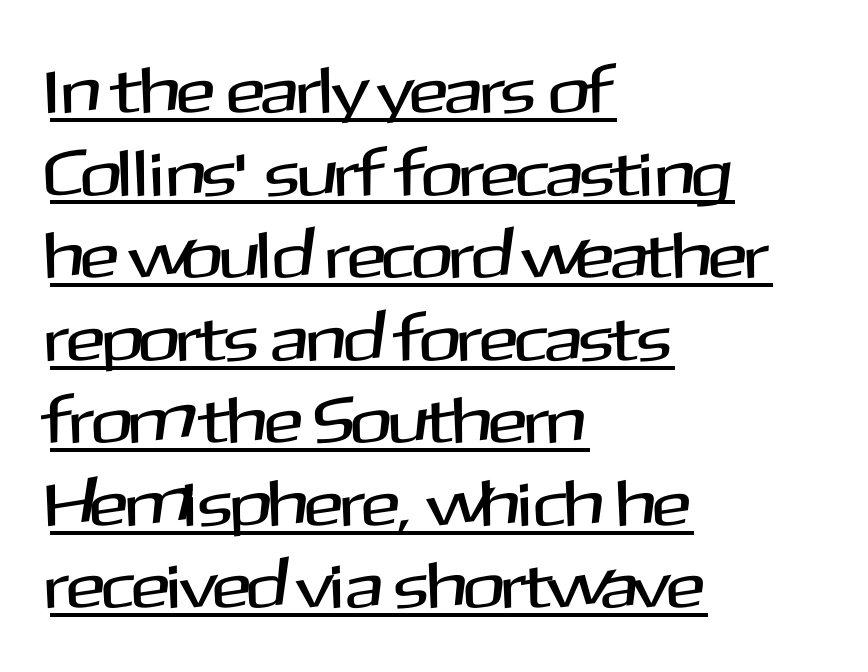
{"serif": "no", "italic": "no", "width": "normal", "stroke_contrast": "medium", "x_height": "medium", "monospaced": "no", "underline": "yes", "align": "left", "line_spacing": "normal", "line_spacing_ratio": 1.27, "letter_spacing": "normal", "letter_spacing_em": 0.0, "glyph_px": 65}
